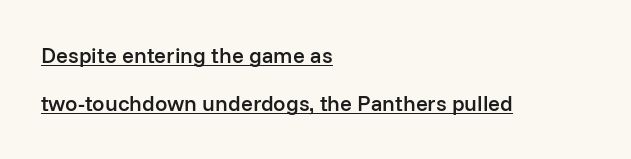
The strokes are fattened partway — semibold, not bold. Has an underline been added? It has. The leading is generous, giving the passage an open texture. The lettering holds an erect, upright posture throughout. A classic flush-left, rag-right setting is used for this passage.
